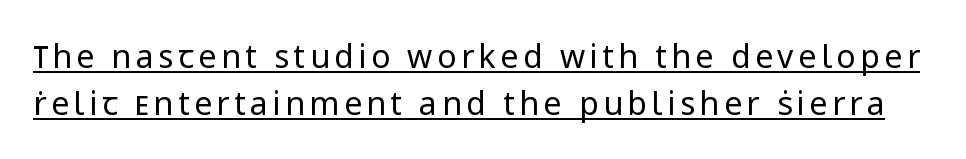
{"serif": "no", "italic": "no", "bold": "no", "weight": "regular", "width": "normal", "stroke_contrast": "low", "x_height": "medium", "monospaced": "no", "underline": "yes", "line_spacing": "normal", "line_spacing_ratio": 1.48, "glyph_px": 32}
